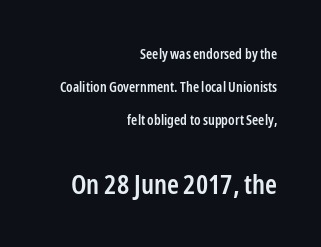
The image shows 27 px text type, upright; set right-aligned, loose line spacing (2.37x), normal letter spacing, not underlined; the second (bottom) block is 1.93x larger.
